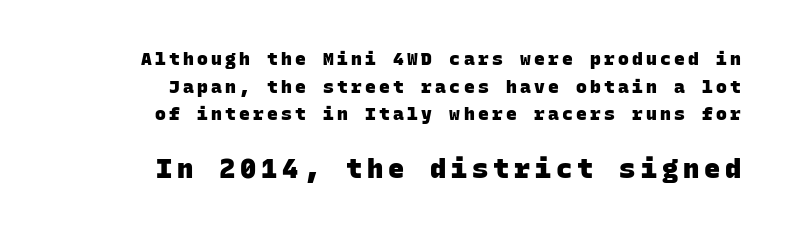
Is the block centered? No — it sits flush against the right margin. How would I describe the line gaps? Plain and ordinary. Check under the words: just untouched page. Notice how thick the strokes are: this is what a full bold looks like.
